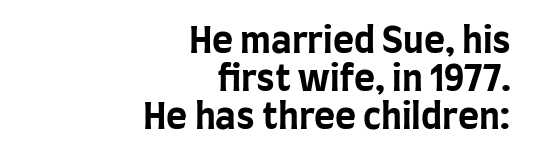
{"serif": "no", "italic": "no", "bold": "yes", "weight": "bold", "width": "condensed", "stroke_contrast": "low", "x_height": "large", "monospaced": "no", "underline": "no", "align": "right", "line_spacing": "tight", "line_spacing_ratio": 1.05, "letter_spacing": "normal", "letter_spacing_em": 0.0, "glyph_px": 36}
